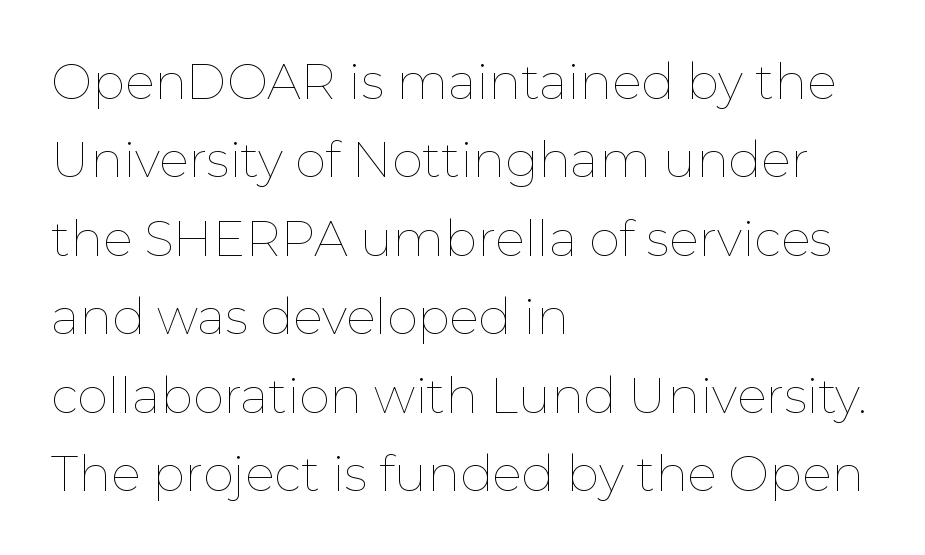
{"italic": "no", "bold": "no", "weight": "thin", "width": "normal", "stroke_contrast": "low", "x_height": "medium", "monospaced": "no", "underline": "no", "align": "left", "line_spacing": "normal", "line_spacing_ratio": 1.6, "letter_spacing": "normal", "letter_spacing_em": 0.0, "glyph_px": 49}
